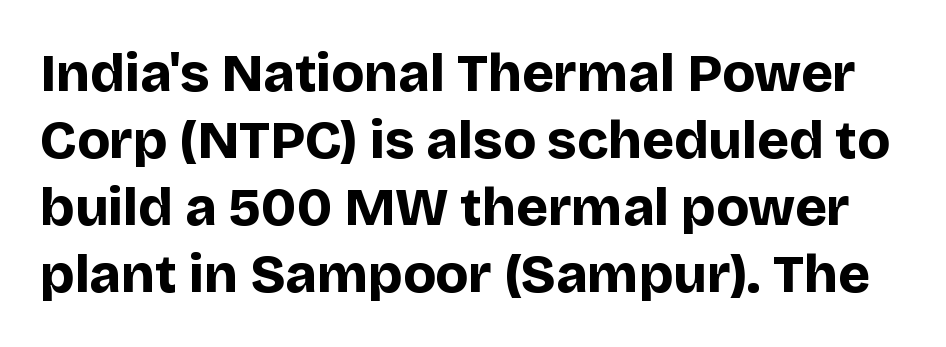
The string is rendered with underlining switched off. The horizontal fit of the characters is conventional and even. The text was rendered using a sans face with plain stroke endings. The letters are bold, with thick, heavy strokes. Spacing verdict: proportional, widths tailored to each character.
